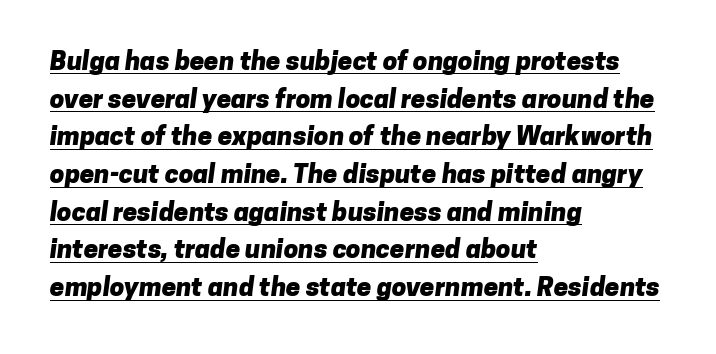
Underline: present. The passage shown stacks its lines at a standard gap. The tracking reads as untouched default to a designer's eye. I'd describe the lettering as bold — thick and assertive. Does the copy run flush right? No — it runs flush left.
